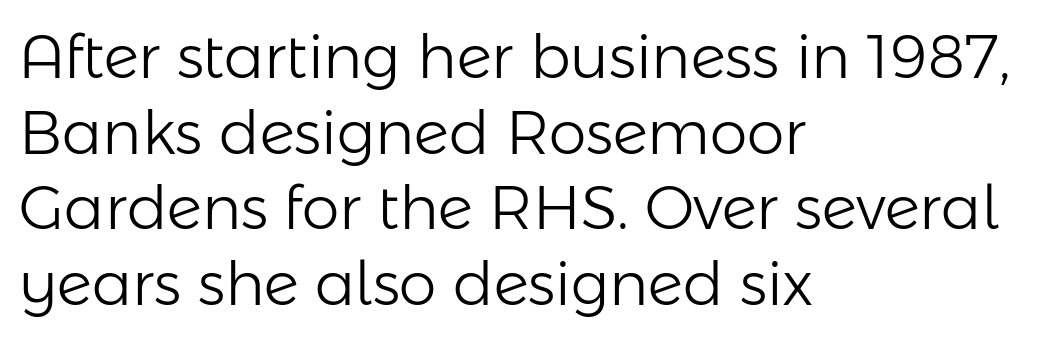
Q: Is the text bold? A: No.
Q: Is the text italic (slanted)? A: No, it is upright.
Q: Is the typeface a serif or a sans-serif typeface? A: Sans-serif.
Q: Is the text underlined? A: No.
Q: How is the paragraph aligned? A: Left-aligned.
Q: Is the spacing between letters normal or unusually wide? A: Normal.
Q: Is the spacing between lines tight, normal or loose? A: Normal.
Q: Width (condensed, normal, or wide)? A: Normal.
Q: Stroke contrast? A: Low.
Q: x-height? A: Medium.
Q: Monospaced? A: No.
